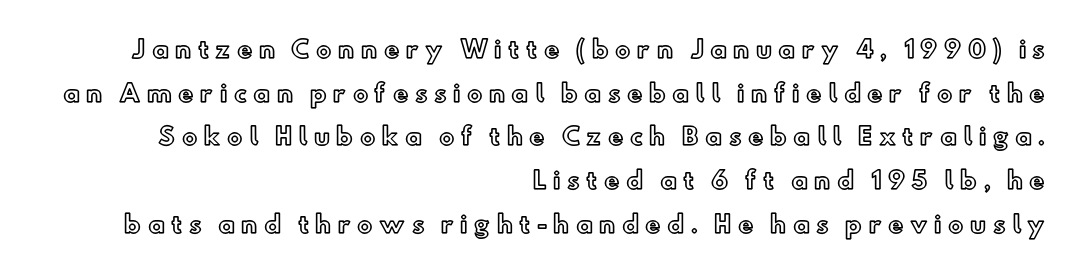
Q: Is the text italic (slanted)? A: No, it is upright.
Q: Is the text underlined? A: No.
Q: How is the paragraph aligned? A: Right-aligned.
Q: Is the spacing between letters normal or unusually wide? A: Unusually wide.
Q: Is the spacing between lines tight, normal or loose? A: Loose.
